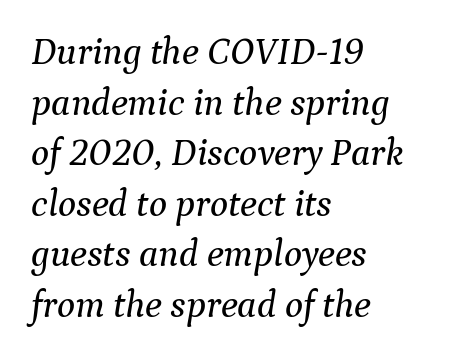
Q: Is the text italic (slanted)? A: Yes, it leans right by about 9 degrees.
Q: Is the typeface a serif or a sans-serif typeface? A: Serif.
Q: Is the text underlined? A: No.
Q: How is the paragraph aligned? A: Left-aligned.
Q: Is the spacing between letters normal or unusually wide? A: Normal.
Q: Is the spacing between lines tight, normal or loose? A: Normal.
Q: Width (condensed, normal, or wide)? A: Normal.
Q: Stroke contrast? A: Medium.
Q: x-height? A: Medium.
Q: Monospaced? A: No.
